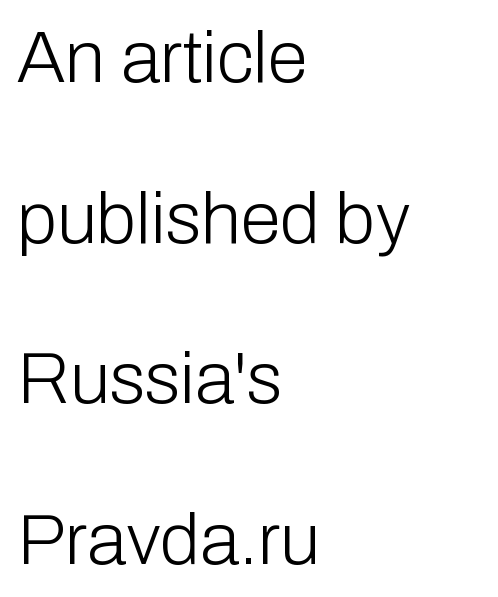
The image shows 73 px light sans-serif type, upright; set left-aligned, loose line spacing (2.2x), normal letter spacing, not underlined; low stroke contrast and a medium x-height.
